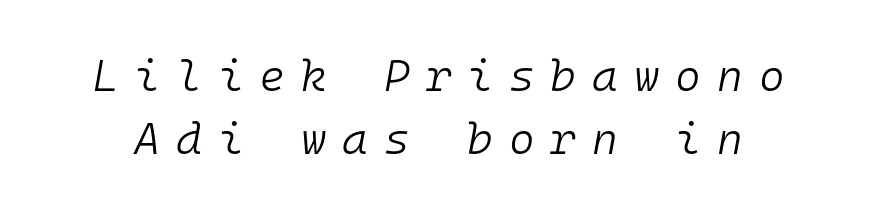
{"italic": "yes", "lean": "right", "slant_degrees": 10, "bold": "no", "weight": "light", "width": "normal", "stroke_contrast": "low", "x_height": "medium", "monospaced": "yes", "underline": "no", "line_spacing": "normal", "line_spacing_ratio": 1.44, "letter_spacing": "wide", "letter_spacing_em": 0.36, "glyph_px": 44}
